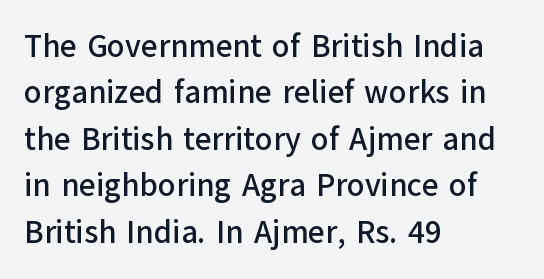
Q: Is the text italic (slanted)? A: No, it is upright.
Q: Is the typeface a serif or a sans-serif typeface? A: Sans-serif.
Q: Is the text underlined? A: No.
Q: How is the paragraph aligned? A: Left-aligned.
Q: Is the spacing between letters normal or unusually wide? A: Normal.
Q: Is the spacing between lines tight, normal or loose? A: Normal.
Q: Width (condensed, normal, or wide)? A: Normal.
Q: Stroke contrast? A: Low.
Q: x-height? A: Medium.
Q: Monospaced? A: No.
